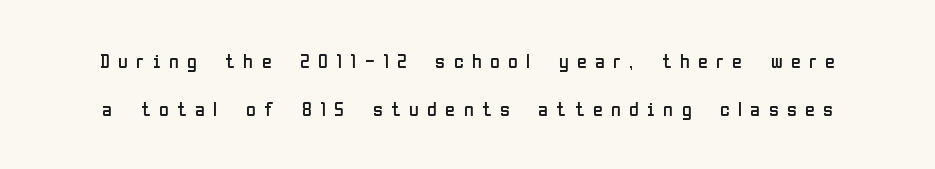
Beneath every word, the page is bare. Nothing heavy about these letters — not bold at all. Upright lettering throughout. The tracking jumps out immediately: characters are airy and widely separated. Leading: increased.
